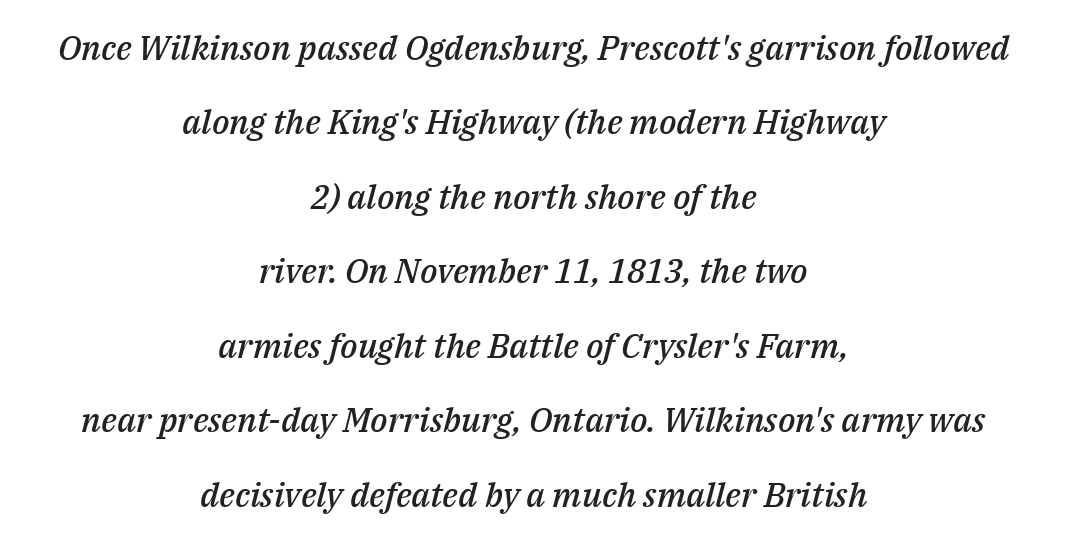
The image shows 34 px semibold type, italic (leaning right); set centered, loose line spacing (2.19x), normal letter spacing, not underlined; medium stroke contrast and a medium x-height.
